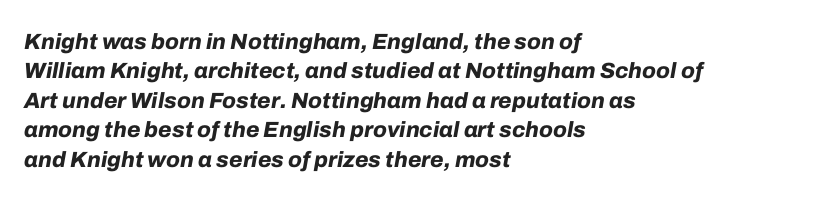
{"italic": "yes", "lean": "right", "slant_degrees": 10, "bold": "yes", "underline": "no", "align": "left", "line_spacing": "normal", "line_spacing_ratio": 1.34, "letter_spacing": "normal", "letter_spacing_em": 0.0, "glyph_px": 22}
